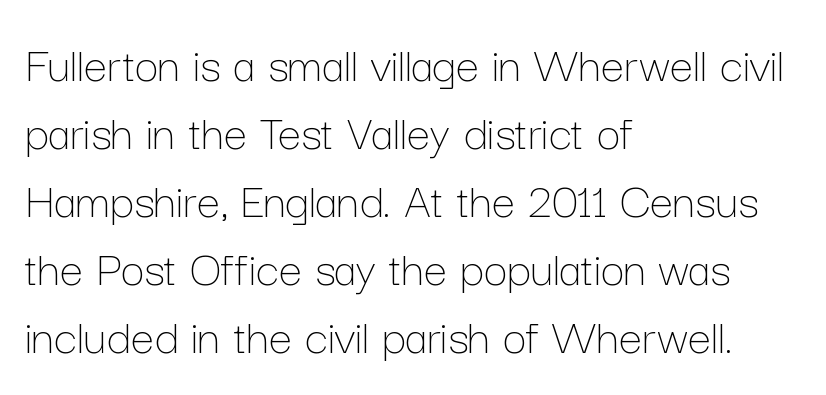
Q: Is the text bold? A: No.
Q: Is the text italic (slanted)? A: No, it is upright.
Q: Is the text underlined? A: No.
Q: How is the paragraph aligned? A: Left-aligned.
Q: Is the spacing between letters normal or unusually wide? A: Normal.
Q: Is the spacing between lines tight, normal or loose? A: Normal.
Q: Width (condensed, normal, or wide)? A: Normal.
Q: Stroke contrast? A: Low.
Q: x-height? A: Medium.
Q: Monospaced? A: No.
